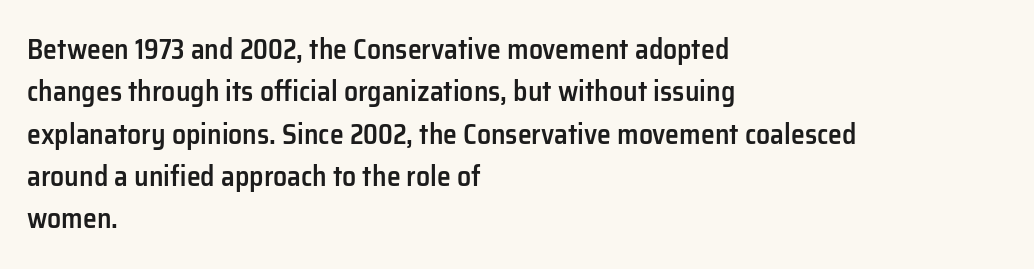
{"serif": "no", "italic": "no", "bold": "semi", "weight": "semibold", "width": "normal", "stroke_contrast": "low", "x_height": "medium", "monospaced": "no", "underline": "no", "align": "left", "line_spacing": "normal", "line_spacing_ratio": 1.51, "letter_spacing": "normal", "letter_spacing_em": 0.0, "glyph_px": 28}
